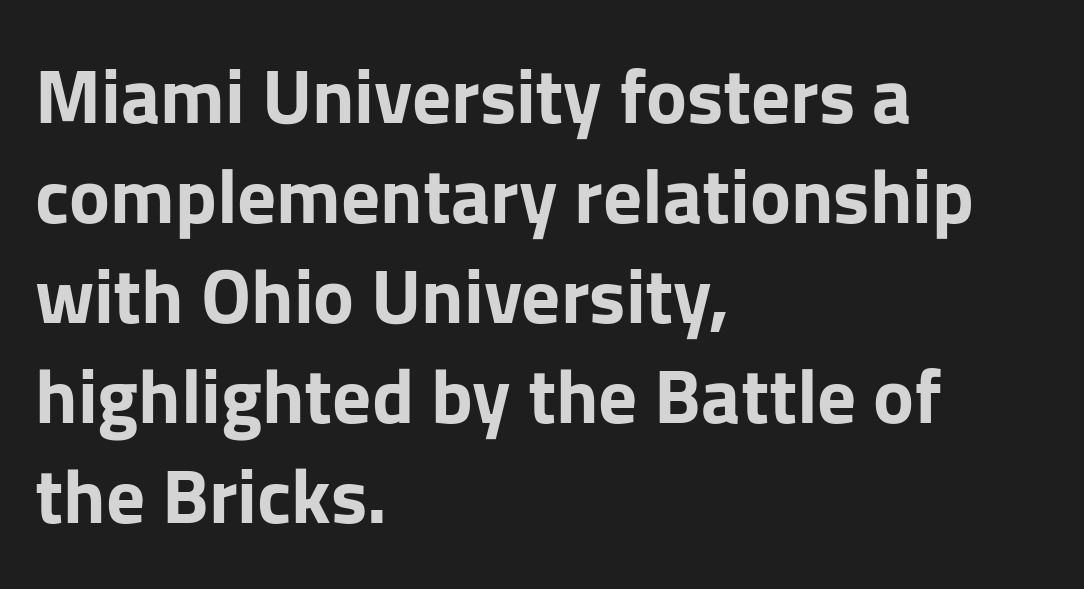
You could not count columns in this text — the font is proportionally spaced. Check where the strokes stop: nothing finishes them off — pure sans. Rows of type keep a routine distance in the vertical direction. Tall strokes in this sample are plumb rather than angled. Heavy, bold letterforms. The text block is weighted toward the left margin, trailing off unevenly rightward.
